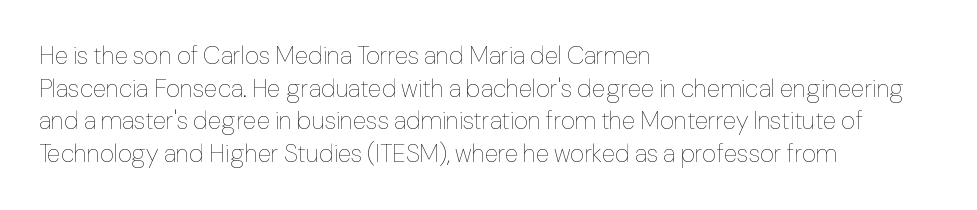
Q: Is the text bold? A: No.
Q: Is the text italic (slanted)? A: No, it is upright.
Q: Is the text underlined? A: No.
Q: How is the paragraph aligned? A: Left-aligned.
Q: Is the spacing between letters normal or unusually wide? A: Normal.
Q: Is the spacing between lines tight, normal or loose? A: Normal.
